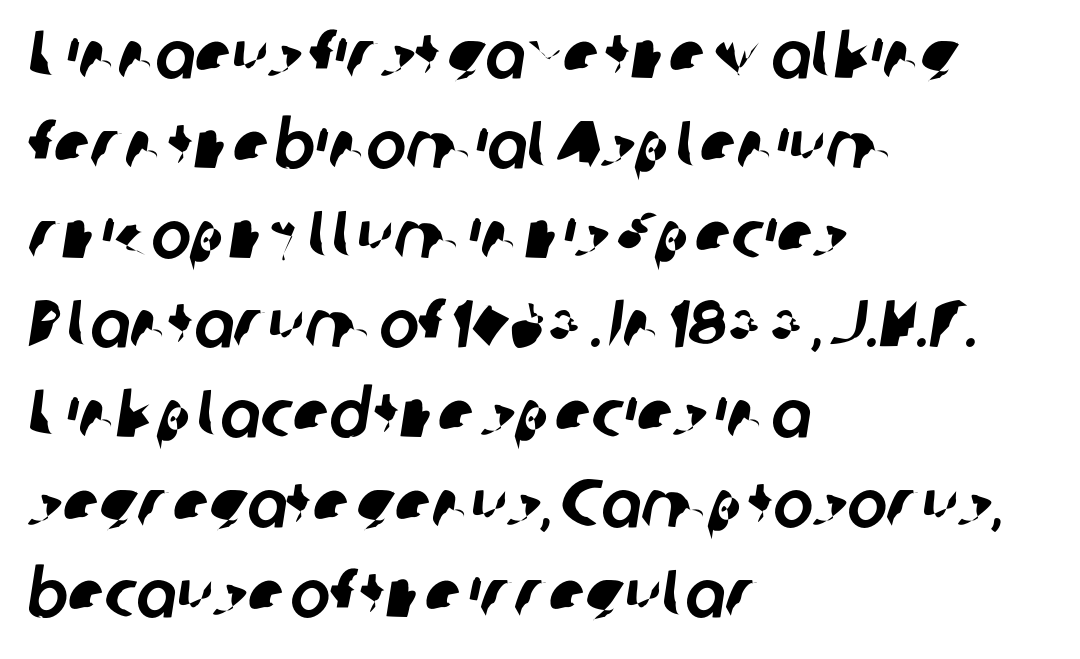
The image shows 67 px sans-serif type; set left-aligned, normal line spacing (1.34x), normal letter spacing, not underlined; low stroke contrast and a medium x-height.
